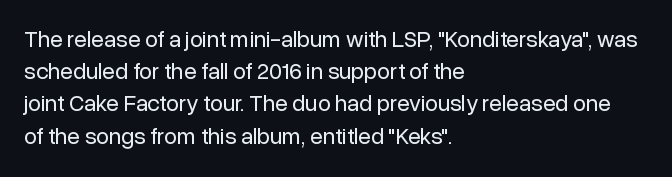
{"italic": "no", "bold": "no", "underline": "no", "align": "left", "line_spacing": "normal", "line_spacing_ratio": 1.4, "letter_spacing": "normal", "letter_spacing_em": 0.0, "glyph_px": 23}
